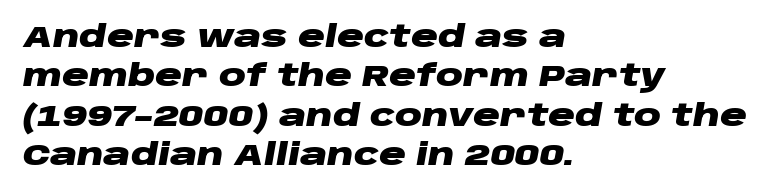
The image shows 30 px heavy, wide type, italic (leaning right); set left-aligned, normal line spacing (1.31x), normal letter spacing, not underlined; low stroke contrast and a large x-height.
